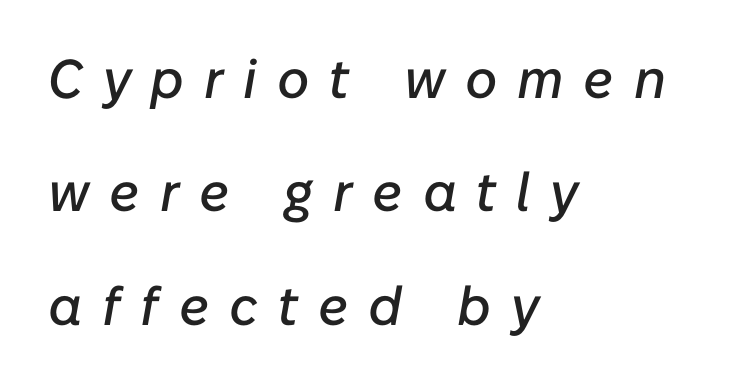
Q: Is the text italic (slanted)? A: Yes, it leans right by about 10 degrees.
Q: Is the text underlined? A: No.
Q: How is the paragraph aligned? A: Left-aligned.
Q: Is the spacing between letters normal or unusually wide? A: Unusually wide.
Q: Is the spacing between lines tight, normal or loose? A: Loose.
Q: Width (condensed, normal, or wide)? A: Normal.
Q: Stroke contrast? A: Low.
Q: x-height? A: Medium.
Q: Monospaced? A: No.
